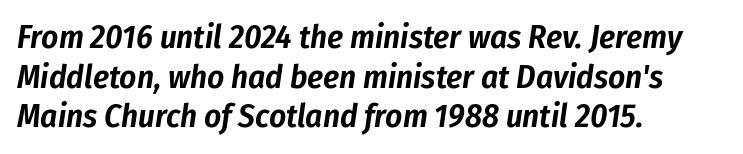
The image shows 33 px condensed type, italic (leaning right); set left-aligned, line spacing 1.2x, normal letter spacing, not underlined; low stroke contrast and a medium x-height.
